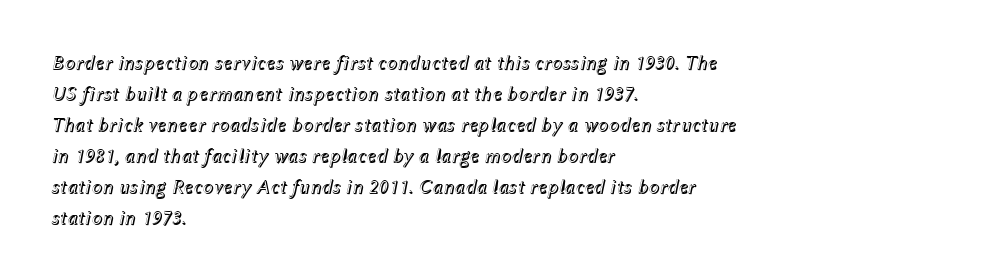
Notice how the stems are inclined rather than vertical — that's the hallmark of italics. The space directly below the letters is spotless. The paragraph shown leans on its left margin. Default kerning and tracking; the words read as compact shapes. Does the leading feel generous? No, just average.
